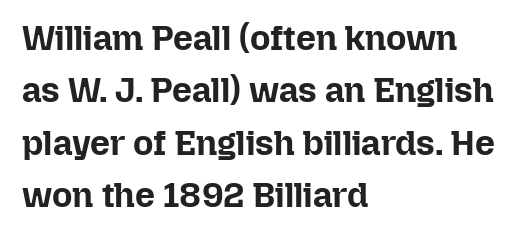
Q: Is the text bold? A: Yes.
Q: Is the text italic (slanted)? A: No, it is upright.
Q: Is the text underlined? A: No.
Q: How is the paragraph aligned? A: Left-aligned.
Q: Is the spacing between letters normal or unusually wide? A: Normal.
Q: Is the spacing between lines tight, normal or loose? A: Normal.
Q: Width (condensed, normal, or wide)? A: Normal.
Q: Stroke contrast? A: Low.
Q: x-height? A: Medium.
Q: Monospaced? A: No.
